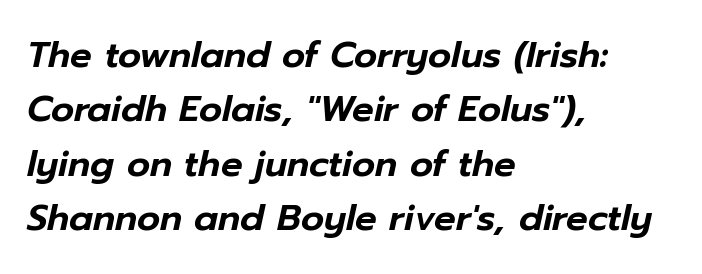
The image shows 36 px text type, italic (leaning right); set left-aligned, normal line spacing (1.51x), normal letter spacing, not underlined; low stroke contrast and a medium x-height.
